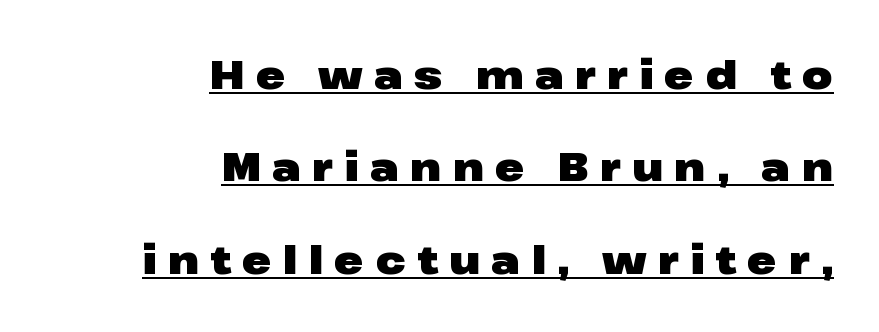
Leading is clearly above the norm, producing a sparse column. Bold? Absolutely — the strokes are thick and heavy. The face used here appears with an underline applied. Caption: multi-line text, flush right, ragged left. Display-style spreading of the glyphs; the letterfit is very open. The text was rendered using a sans face with plain stroke endings.
